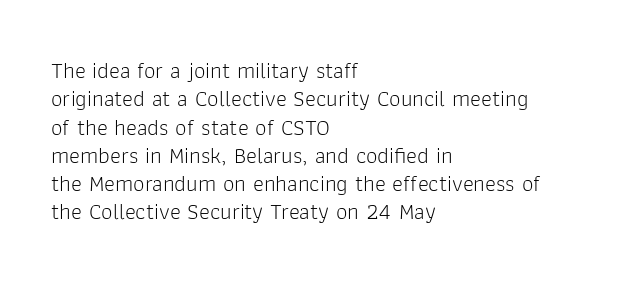
Q: Is the text bold? A: No.
Q: Is the text italic (slanted)? A: No, it is upright.
Q: Is the text underlined? A: No.
Q: How is the paragraph aligned? A: Left-aligned.
Q: Is the spacing between letters normal or unusually wide? A: Normal.
